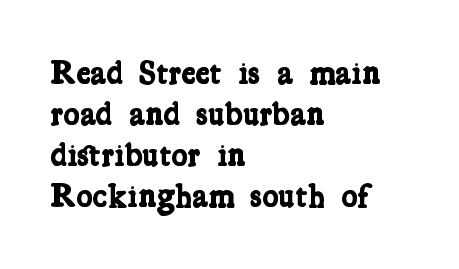
The image shows 34 px bold, condensed serif type; set left-aligned, line spacing 1.21x, normal letter spacing, not underlined; low stroke contrast and a medium x-height.
